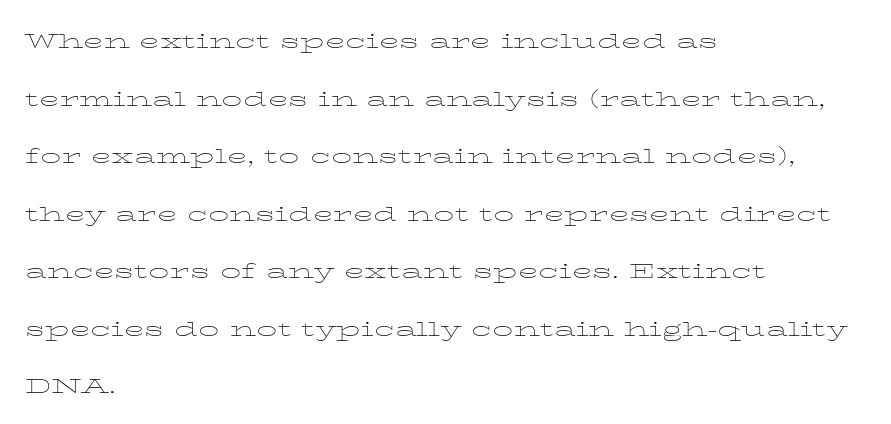
The space between consecutive lines is lavish. In terms of posture, this sample is upright. This rendering leaves character spacing at its baseline value. The ragged edge is on the right, which tells us the setting is flush left.
